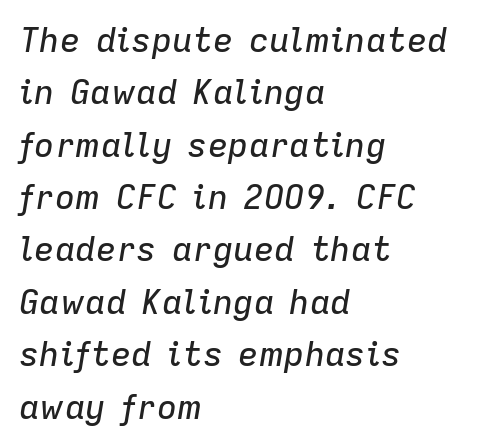
Successive baselines arrive at the customary interval. In CSS terms this would be text-align: left. These lines are rendered in a variable-pitch font. Rule under the text: the space is simply empty. These lines were composed using italics. Nobody touched the tracking dial on this one.
